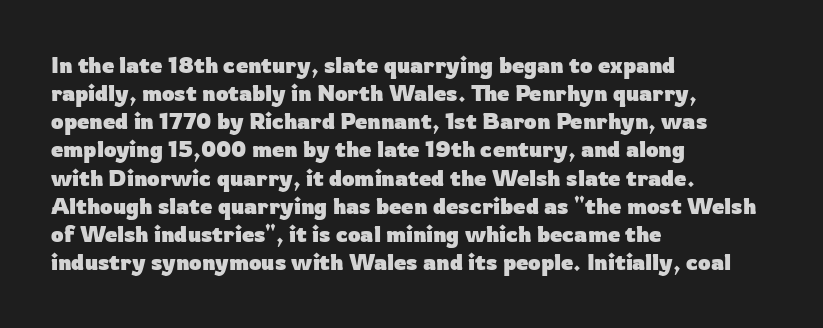
The image shows 22 px bold type, upright; set left-aligned, normal line spacing (1.28x), normal letter spacing, not underlined.
